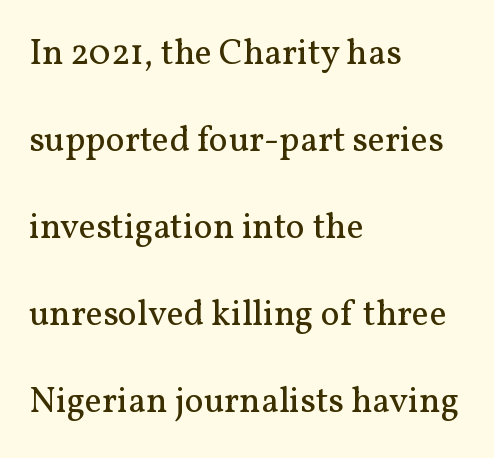
{"serif": "yes", "italic": "no", "bold": "no", "weight": "regular", "width": "normal", "stroke_contrast": "medium", "x_height": "medium", "monospaced": "no", "underline": "no", "align": "left", "line_spacing": "loose", "line_spacing_ratio": 2.42, "letter_spacing": "normal", "letter_spacing_em": 0.0, "glyph_px": 36}
